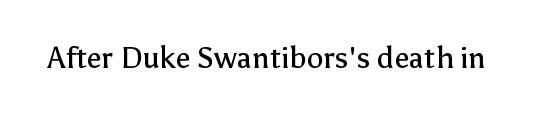
The image shows 30 px regular-weight sans-serif type, upright; set normal letter spacing, not underlined; low stroke contrast and a medium x-height.
